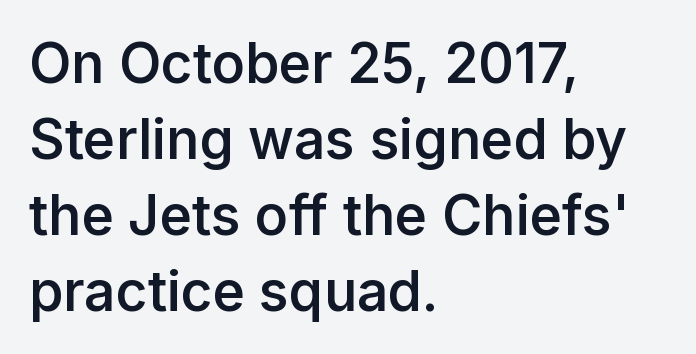
The lettering stays uniformly vertical, giving the passage a roman look. Notice how the passage keeps a crisp vertical edge on the left only. Default kerning and tracking; the words read as compact shapes. The passage shown stacks its lines at a standard gap. Note the varied advance widths — an 'i' is clearly narrower than an 'm'. Descenders hang freely into open space.
